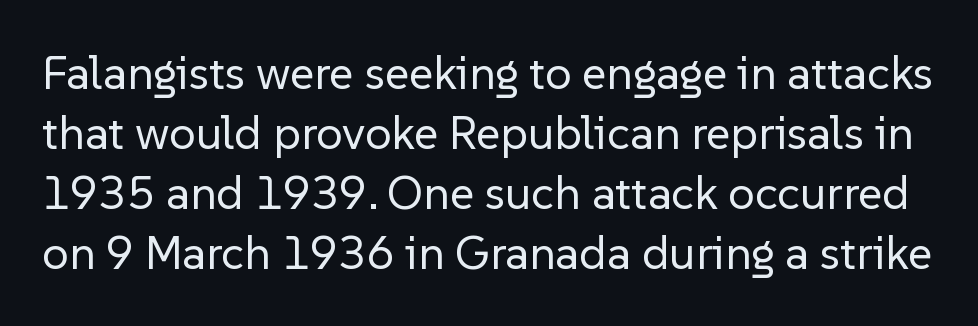
{"serif": "no", "italic": "no", "bold": "no", "weight": "regular", "width": "normal", "stroke_contrast": "low", "x_height": "medium", "monospaced": "no", "underline": "no", "line_spacing": "normal", "line_spacing_ratio": 1.28, "letter_spacing": "normal", "letter_spacing_em": 0.0, "glyph_px": 47}
